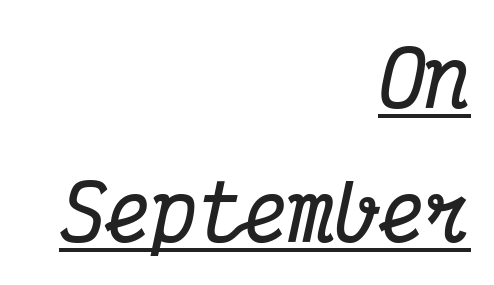
Is the type bold? Yes — the strokes are clearly thick and heavy. In terms of posture, this sample is oblique. Compared with undecorated copy, this sample adds a rule below the words. The compositor pushed each line to the right boundary. The passage shown is typeset with a serif family. Letter spacing: default.
